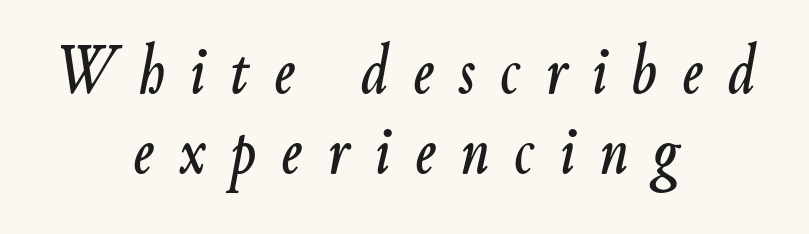
The image shows 71 px condensed type, italic (leaning right); set centered, tight line spacing (1.12x), unusually wide letter spacing (+0.35 em), not underlined; low stroke contrast and a small x-height.
